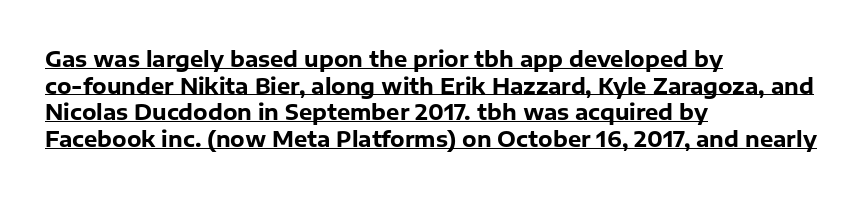
The image shows 21 px bold type, upright; set left-aligned, normal line spacing (1.27x), normal letter spacing, underlined.
